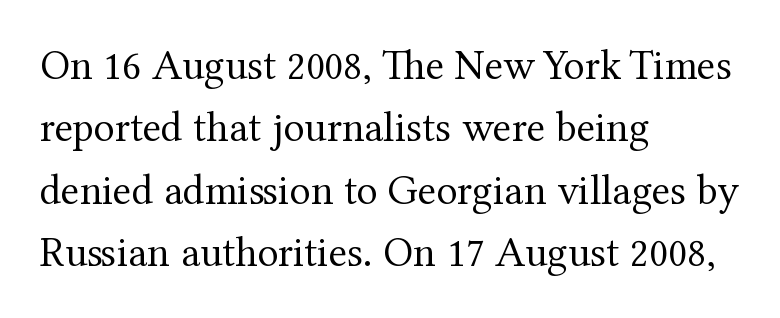
Q: Is the text bold? A: No.
Q: Is the text italic (slanted)? A: No, it is upright.
Q: Is the typeface a serif or a sans-serif typeface? A: Serif.
Q: Is the text underlined? A: No.
Q: How is the paragraph aligned? A: Left-aligned.
Q: Is the spacing between letters normal or unusually wide? A: Normal.
Q: Is the spacing between lines tight, normal or loose? A: Normal.
Q: Width (condensed, normal, or wide)? A: Normal.
Q: Stroke contrast? A: Medium.
Q: x-height? A: Medium.
Q: Monospaced? A: No.
